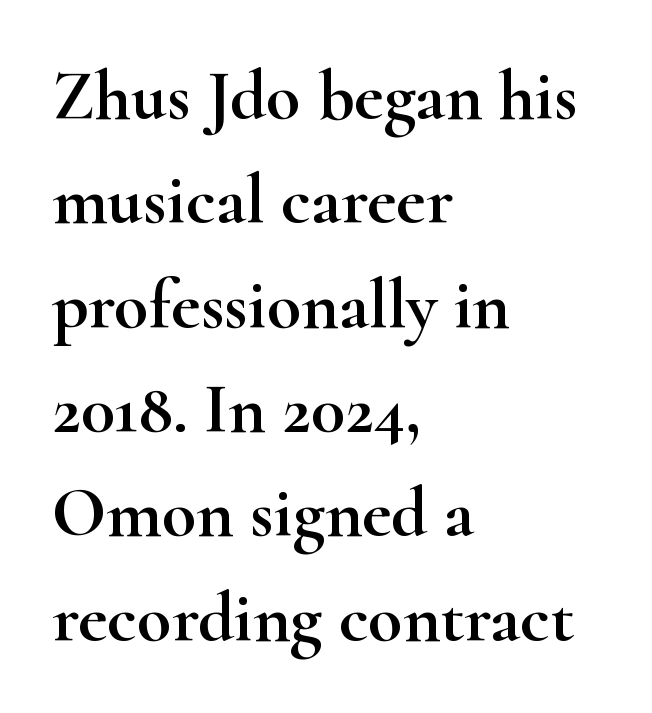
Q: Is the text italic (slanted)? A: No, it is upright.
Q: Is the typeface a serif or a sans-serif typeface? A: Serif.
Q: Is the text underlined? A: No.
Q: How is the paragraph aligned? A: Left-aligned.
Q: Is the spacing between letters normal or unusually wide? A: Normal.
Q: Is the spacing between lines tight, normal or loose? A: Normal.
Q: Width (condensed, normal, or wide)? A: Wide.
Q: Stroke contrast? A: High.
Q: x-height? A: Small.
Q: Monospaced? A: No.
